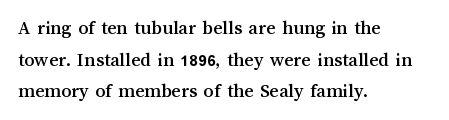
Q: Is the text italic (slanted)? A: No, it is upright.
Q: Is the text underlined? A: No.
Q: How is the paragraph aligned? A: Left-aligned.
Q: Is the spacing between letters normal or unusually wide? A: Normal.
Q: Is the spacing between lines tight, normal or loose? A: Normal.
